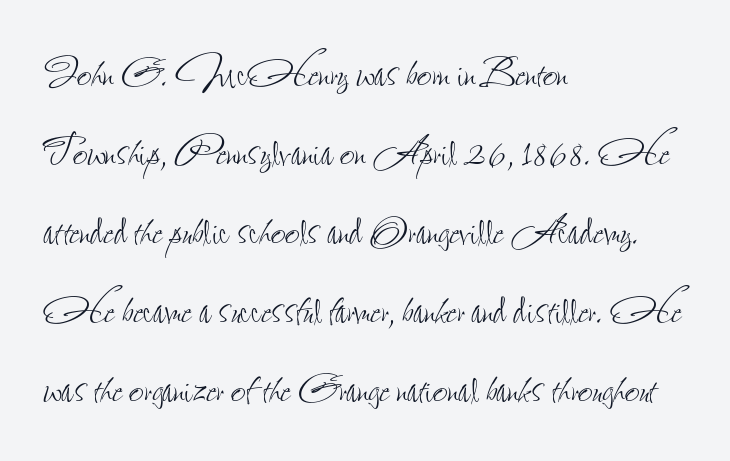
Reading down the column, the eye jumps a familiar distance to each next line. Descenders hang freely into open space. The paragraph shown leans on its left margin. The cut favours lightness, reaching ordinary text weight at its darkest.
